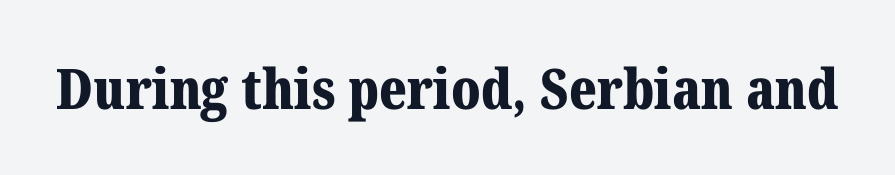
{"serif": "yes", "italic": "no", "bold": "yes", "weight": "bold", "width": "normal", "stroke_contrast": "medium", "x_height": "medium", "monospaced": "no", "underline": "no", "letter_spacing": "normal", "letter_spacing_em": 0.0, "glyph_px": 56}
